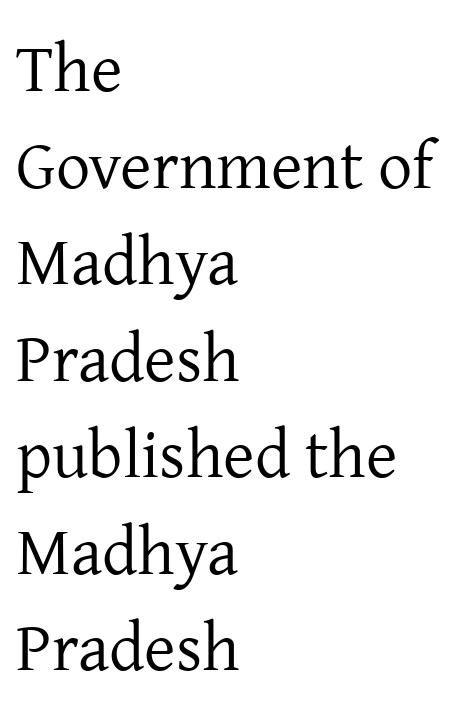
The image shows 68 px regular-weight serif type, upright; set left-aligned, normal line spacing (1.42x), normal letter spacing, not underlined; low stroke contrast and a medium x-height.
